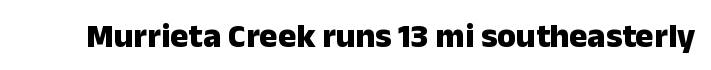
The type sits square on the baseline with zero lean. The face used here has the dense, thick strokes of a bold. Descenders hang freely into open space. The passage shown has conventional tracking throughout. The type family on display is of the sans-serif kind. Think of a printed novel: that variable character pitch is what you see here.
